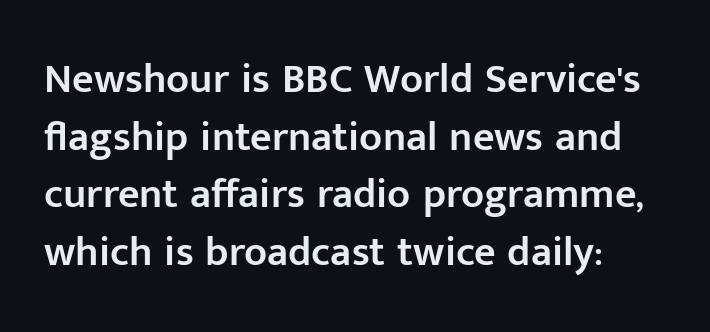
The image shows 42 px semibold sans-serif type, upright; set left-aligned, normal line spacing (1.37x), normal letter spacing, not underlined; low stroke contrast and a medium x-height.
